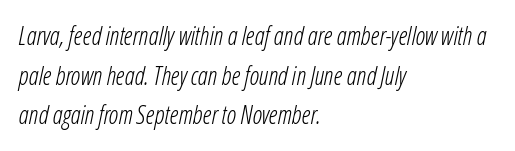
The image shows 25 px text type, italic (leaning right); set left-aligned, normal line spacing (1.59x), normal letter spacing, not underlined.
